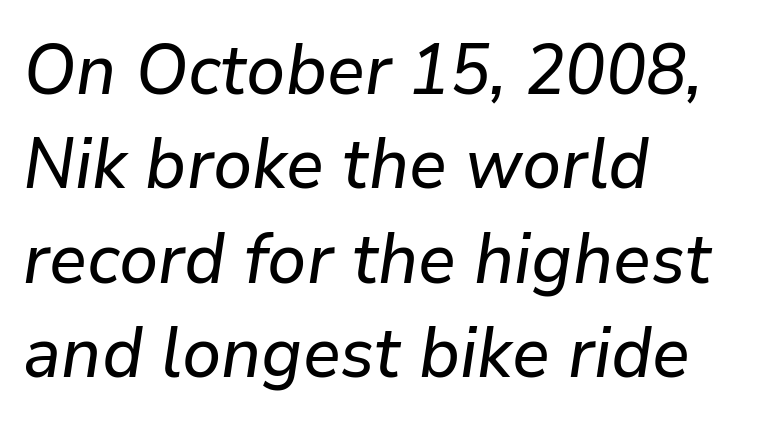
Each word holds together tightly as a unit, with standard inter-letter gaps. Each letter keeps its own natural width here, so spacing adapts to shape. The space beneath each line is pristine and unruled. This sample keeps an unexceptional amount of space between lines. The specimen reads as italic at a glance.
